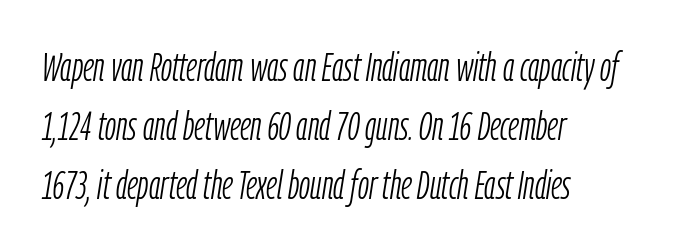
{"italic": "yes", "lean": "right", "slant_degrees": 9, "bold": "no", "weight": "light", "width": "condensed", "stroke_contrast": "low", "x_height": "medium", "monospaced": "no", "underline": "no", "align": "left", "line_spacing": "normal", "line_spacing_ratio": 1.47, "letter_spacing": "normal", "letter_spacing_em": 0.0, "glyph_px": 40}
